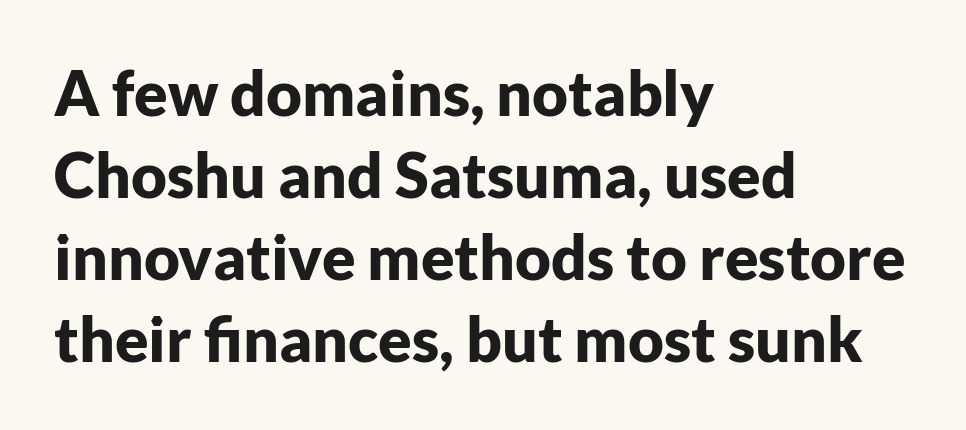
{"serif": "no", "italic": "no", "bold": "yes", "weight": "bold", "width": "normal", "stroke_contrast": "low", "x_height": "medium", "monospaced": "no", "underline": "no", "align": "left", "line_spacing": "normal", "line_spacing_ratio": 1.32, "letter_spacing": "normal", "letter_spacing_em": 0.0, "glyph_px": 62}
